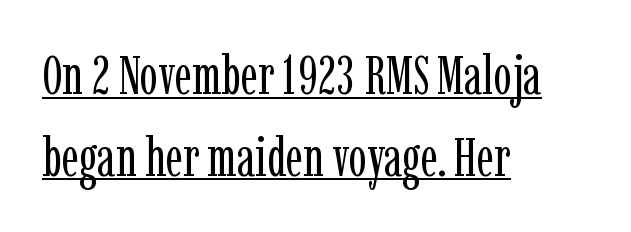
The image shows 54 px regular-weight, condensed serif type, upright; set left-aligned, normal line spacing (1.51x), normal letter spacing, underlined; low stroke contrast and a medium x-height.
